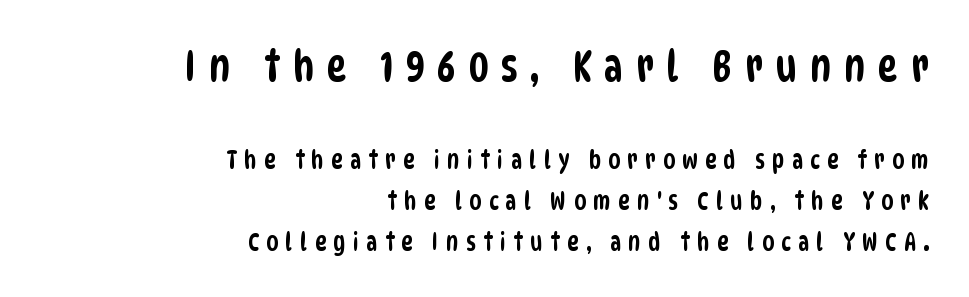
{"serif": "no", "width": "condensed", "stroke_contrast": "low", "x_height": "large", "monospaced": "no", "underline": "no", "align": "right", "line_spacing": "normal", "line_spacing_ratio": 1.63, "letter_spacing": "wide", "letter_spacing_em": 0.28, "larger_block": "first", "size_ratio": 1.72, "glyph_px": 43}
